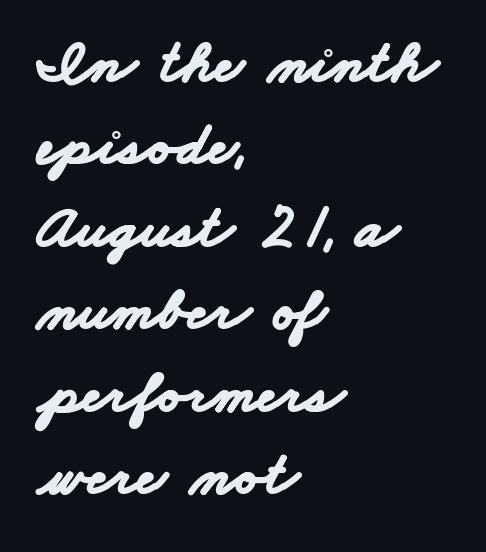
{"serif": "no", "bold": "yes", "weight": "bold", "width": "wide", "stroke_contrast": "low", "x_height": "small", "monospaced": "no", "underline": "no", "align": "left", "line_spacing": "normal", "line_spacing_ratio": 1.33, "letter_spacing": "normal", "letter_spacing_em": 0.0, "glyph_px": 62}
